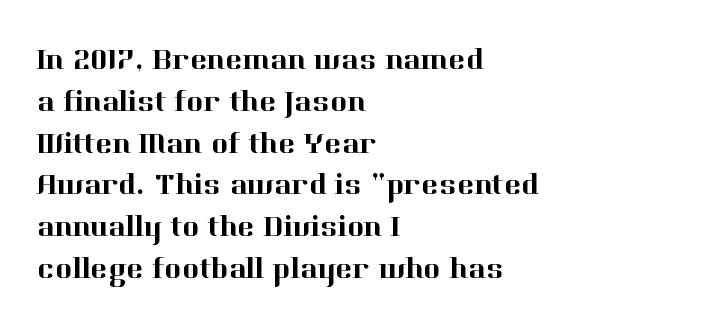
Q: Is the text italic (slanted)? A: No, it is upright.
Q: Is the typeface a serif or a sans-serif typeface? A: Serif.
Q: Is the text underlined? A: No.
Q: How is the paragraph aligned? A: Left-aligned.
Q: Is the spacing between letters normal or unusually wide? A: Normal.
Q: Is the spacing between lines tight, normal or loose? A: Normal.
Q: Width (condensed, normal, or wide)? A: Normal.
Q: Stroke contrast? A: High.
Q: x-height? A: Medium.
Q: Monospaced? A: No.
